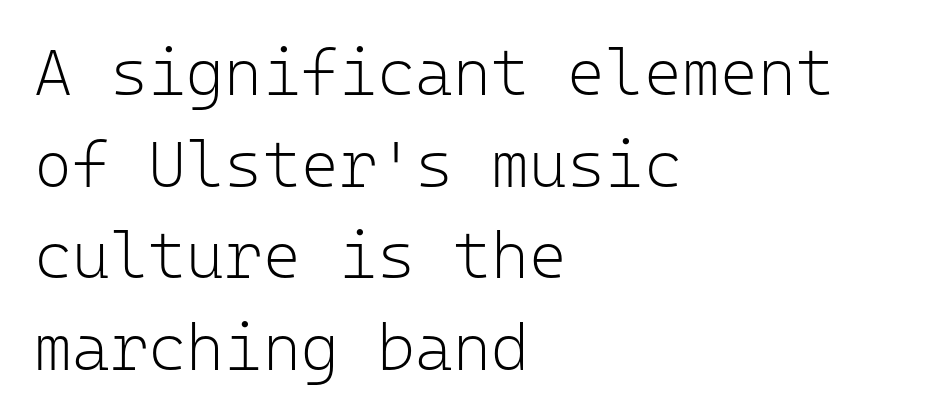
The image shows 65 px light sans-serif type, upright, monospaced; set left-aligned, normal line spacing (1.41x), normal letter spacing, not underlined; low stroke contrast and a medium x-height.
